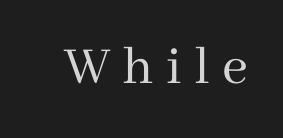
The image shows 57 px regular-weight serif type, upright; set unusually wide letter spacing (+0.21 em), not underlined; medium stroke contrast and a medium x-height.
